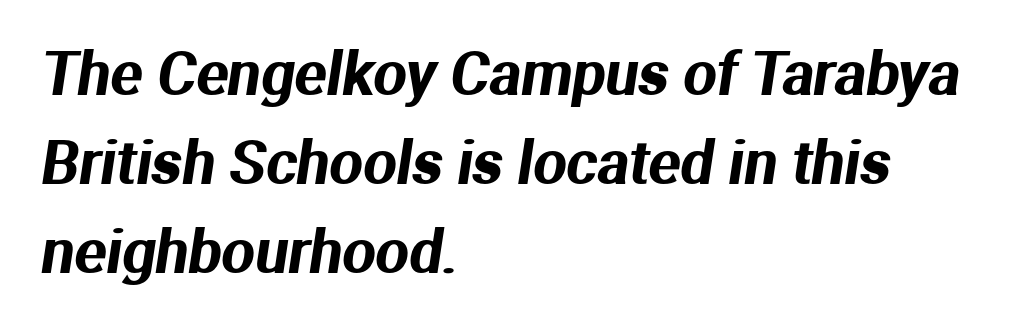
Q: Is the typeface a serif or a sans-serif typeface? A: Sans-serif.
Q: Is the text underlined? A: No.
Q: How is the paragraph aligned? A: Left-aligned.
Q: Is the spacing between letters normal or unusually wide? A: Normal.
Q: Is the spacing between lines tight, normal or loose? A: Normal.
Q: Width (condensed, normal, or wide)? A: Normal.
Q: Stroke contrast? A: Medium.
Q: x-height? A: Medium.
Q: Monospaced? A: No.
